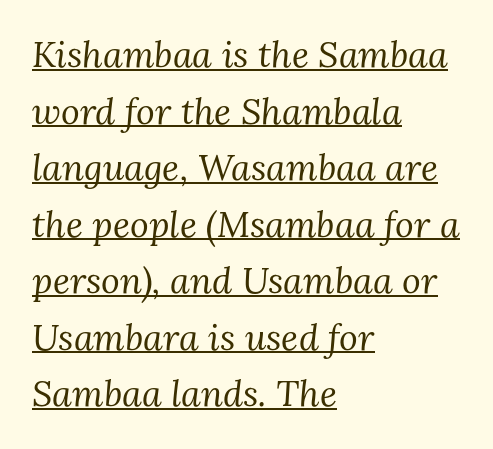
{"serif": "yes", "italic": "yes", "lean": "right", "slant_degrees": 3, "bold": "no", "weight": "regular", "width": "normal", "stroke_contrast": "medium", "x_height": "medium", "monospaced": "no", "underline": "yes", "align": "left", "line_spacing": "normal", "line_spacing_ratio": 1.57, "letter_spacing": "normal", "letter_spacing_em": 0.0, "glyph_px": 36}
